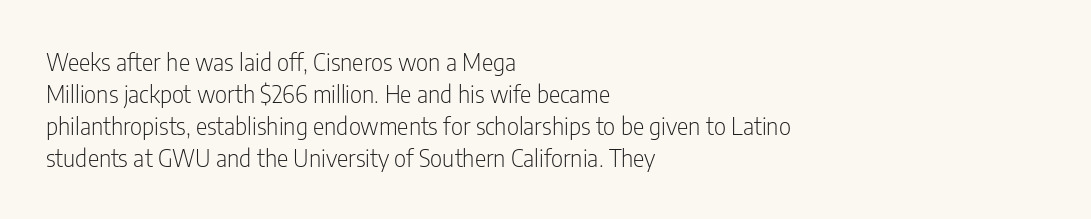
Q: Is the text bold? A: No.
Q: Is the text italic (slanted)? A: No, it is upright.
Q: Is the text underlined? A: No.
Q: How is the paragraph aligned? A: Left-aligned.
Q: Is the spacing between letters normal or unusually wide? A: Normal.
Q: Is the spacing between lines tight, normal or loose? A: Normal.
